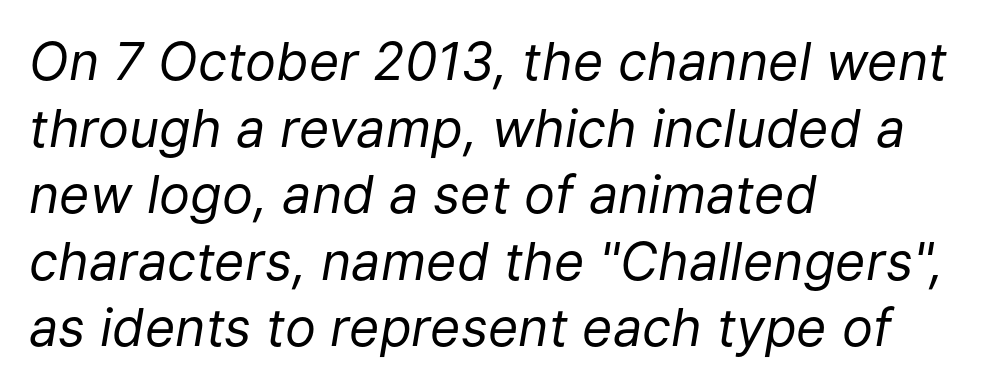
{"italic": "yes", "lean": "right", "slant_degrees": 9, "bold": "no", "weight": "regular", "width": "normal", "stroke_contrast": "low", "x_height": "medium", "monospaced": "no", "underline": "no", "align": "left", "line_spacing": "normal", "line_spacing_ratio": 1.28, "letter_spacing": "normal", "letter_spacing_em": 0.0, "glyph_px": 52}
